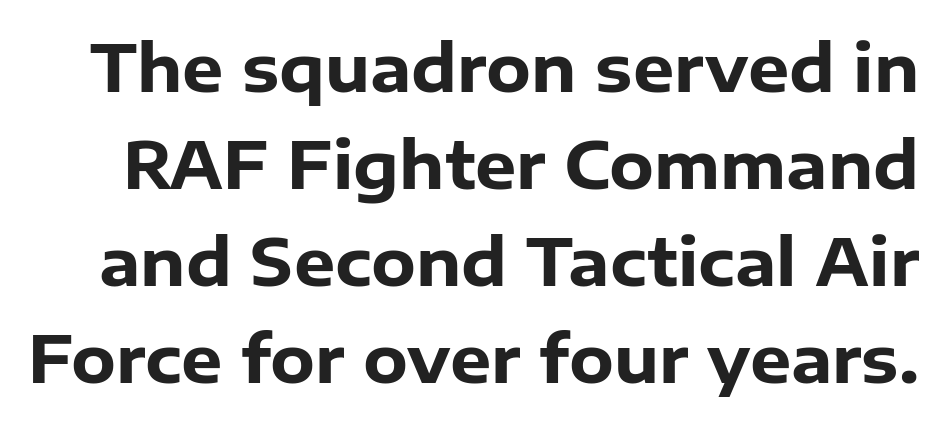
The image shows 65 px heavy sans-serif type, upright; set normal line spacing (1.49x), normal letter spacing, not underlined; low stroke contrast and a medium x-height.
